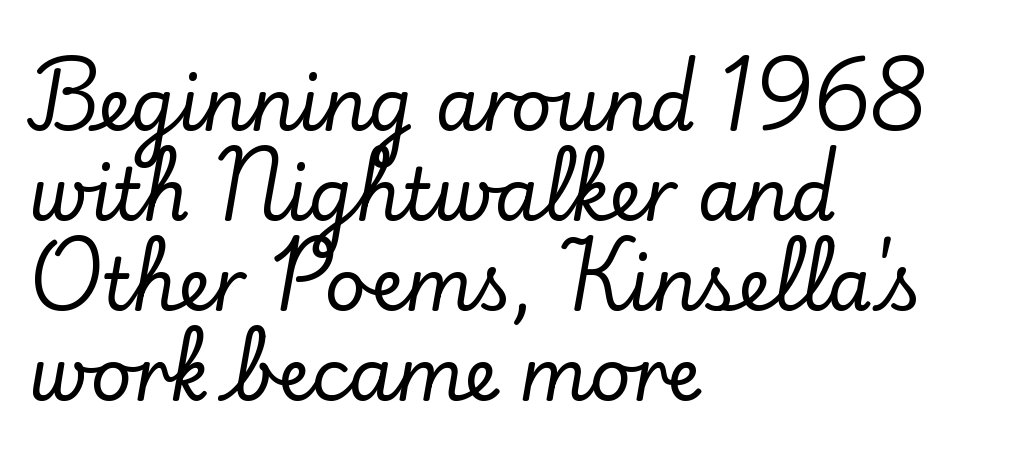
The image shows 72 px serif type; set left-aligned, normal line spacing (1.25x), normal letter spacing, not underlined; low stroke contrast and a small x-height.
